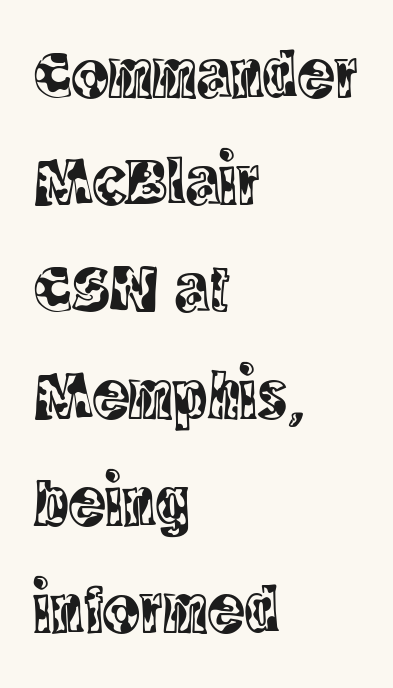
The image shows 69 px condensed serif type, upright; set left-aligned, normal line spacing (1.55x), normal letter spacing, not underlined; a large x-height.
